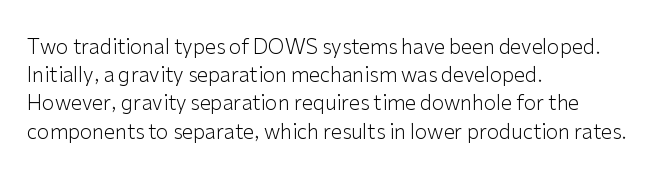
The image shows 20 px text type, upright; set left-aligned, normal line spacing (1.41x), normal letter spacing, not underlined.
